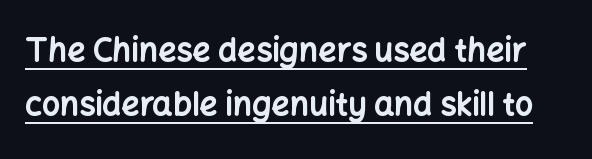
{"serif": "no", "italic": "no", "bold": "yes", "weight": "bold", "width": "normal", "stroke_contrast": "low", "x_height": "medium", "monospaced": "no", "underline": "yes", "line_spacing": "normal", "line_spacing_ratio": 1.7, "letter_spacing": "normal", "letter_spacing_em": 0.0, "glyph_px": 32}
